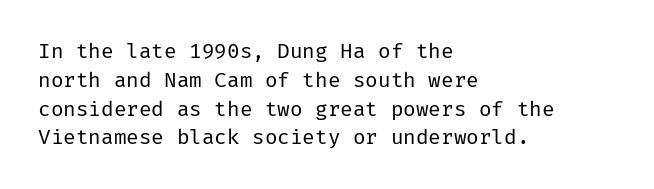
{"italic": "no", "bold": "no", "underline": "no", "align": "left", "line_spacing": "normal", "line_spacing_ratio": 1.37, "letter_spacing": "normal", "letter_spacing_em": 0.0, "glyph_px": 21}
